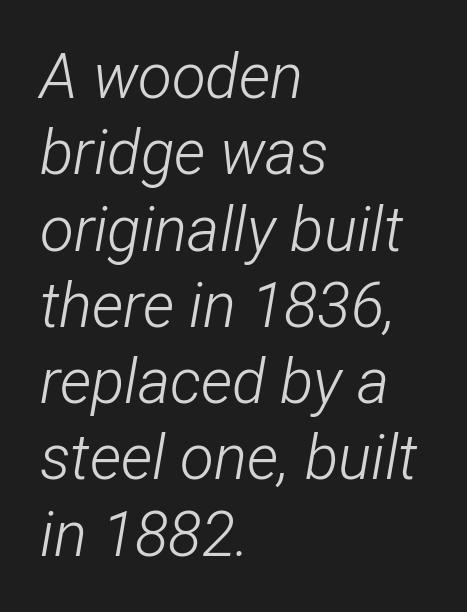
Type without underlining. The face used here is rendered with its standard letterfit. On a weight scale, this lands at 450 or below. The text block is weighted toward the left margin, trailing off unevenly rightward. The passage shown leans; its letterforms are oblique.
